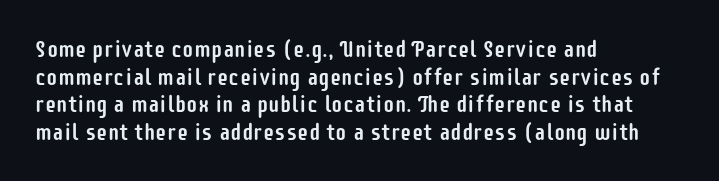
The image shows 23 px text type, upright; set left-aligned, line spacing 1.2x, normal letter spacing, not underlined.
